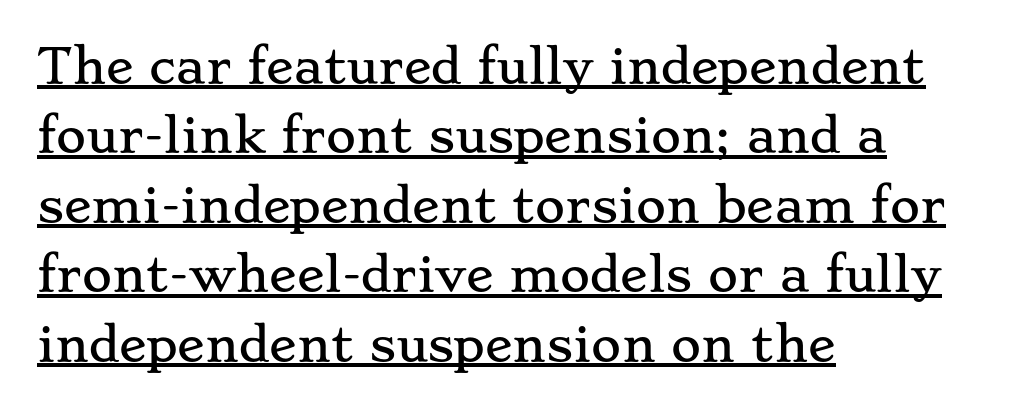
Q: Is the text italic (slanted)? A: No, it is upright.
Q: Is the typeface a serif or a sans-serif typeface? A: Serif.
Q: Is the text underlined? A: Yes.
Q: How is the paragraph aligned? A: Left-aligned.
Q: Is the spacing between letters normal or unusually wide? A: Normal.
Q: Is the spacing between lines tight, normal or loose? A: Normal.
Q: Width (condensed, normal, or wide)? A: Wide.
Q: Stroke contrast? A: Low.
Q: x-height? A: Small.
Q: Monospaced? A: No.
